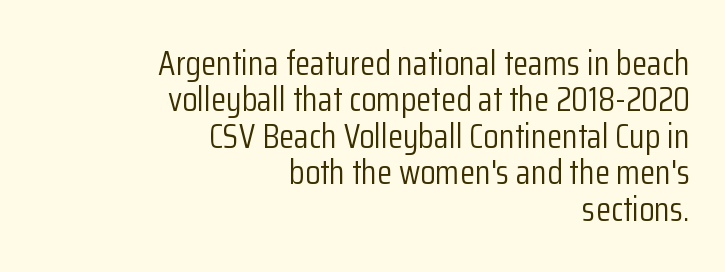
The lettering holds an erect, upright posture throughout. The specimen omits any rule beneath the text block's lines. This reads as an unemphasized weight, regular at the heaviest. This sample trades vertical openness for compactness between lines. Line endings align vertically; line beginnings do not. Note: no serifs on the glyphs.
